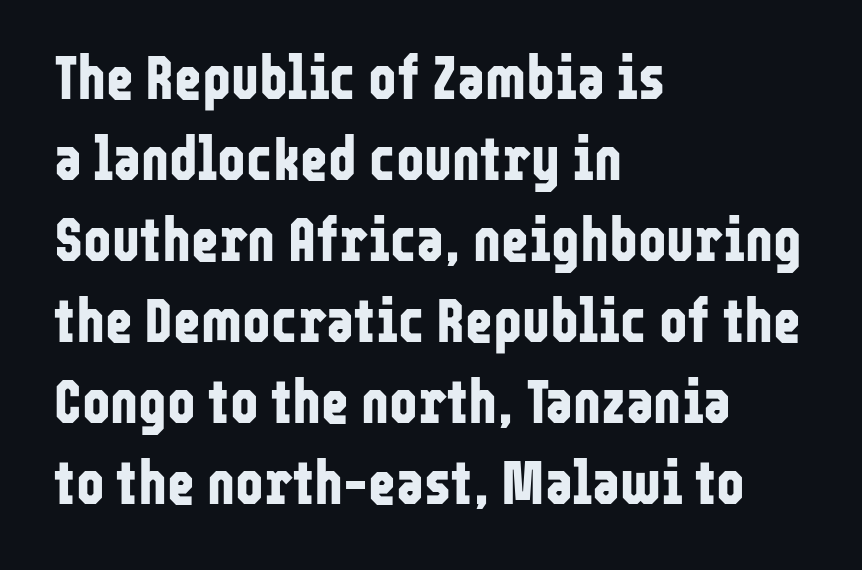
{"serif": "no", "italic": "no", "bold": "yes", "weight": "bold", "width": "condensed", "stroke_contrast": "low", "x_height": "medium", "monospaced": "no", "underline": "no", "align": "left", "line_spacing": "normal", "line_spacing_ratio": 1.35, "letter_spacing": "normal", "letter_spacing_em": 0.0, "glyph_px": 60}
